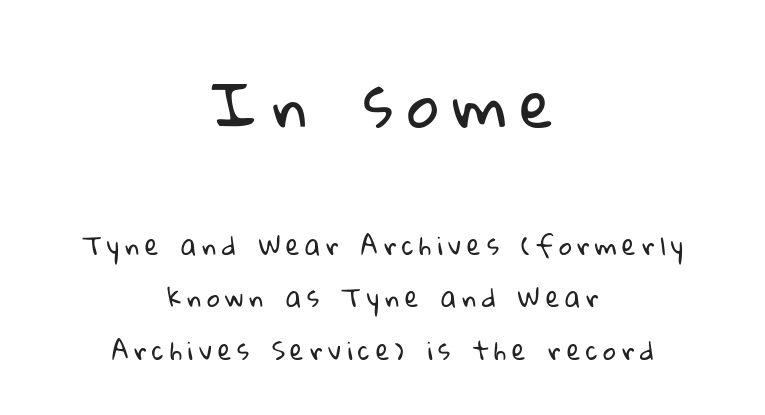
Q: Is the text bold? A: No.
Q: Is the typeface a serif or a sans-serif typeface? A: Sans-serif.
Q: Is the text underlined? A: No.
Q: How is the paragraph aligned? A: Centered.
Q: Is the spacing between letters normal or unusually wide? A: Unusually wide.
Q: Is the spacing between lines tight, normal or loose? A: Loose.
Q: Which block of text is set in a larger size, the first (top) or the second (bottom)? A: The first (top) one.
Q: Width (condensed, normal, or wide)? A: Normal.
Q: Stroke contrast? A: Low.
Q: x-height? A: Medium.
Q: Monospaced? A: No.
